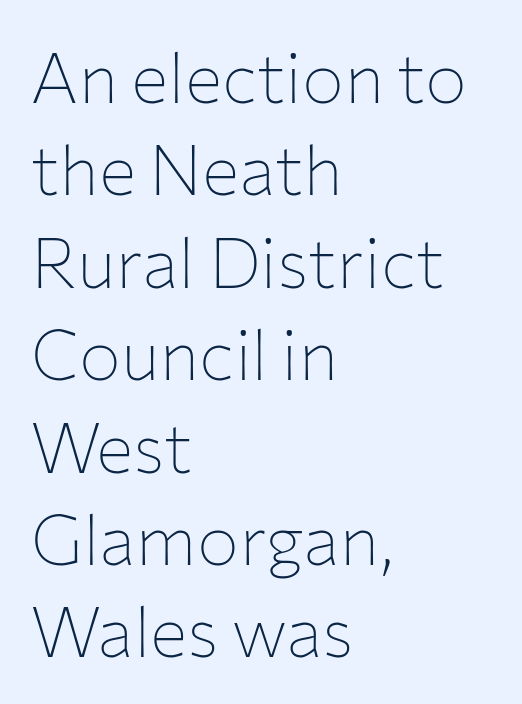
Ascenders rise straight up at ninety degrees. Normally led — the rows are evenly, conventionally spaced. The passage shown has conventional tracking throughout. Descenders are the only things crossing below the line. A typesetter would call this proportional, since set widths differ per character.
